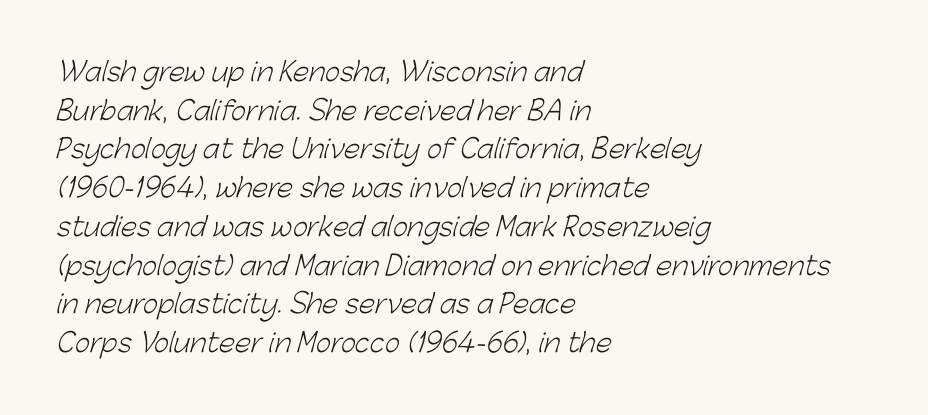
The image shows 26 px text type; set left-aligned, normal line spacing (1.49x), normal letter spacing, not underlined.
